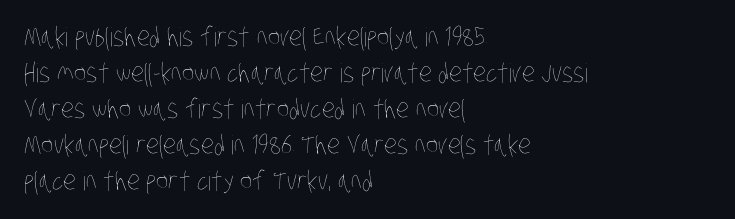
The image shows 26 px text type; set left-aligned, normal line spacing (1.38x), normal letter spacing, not underlined.
